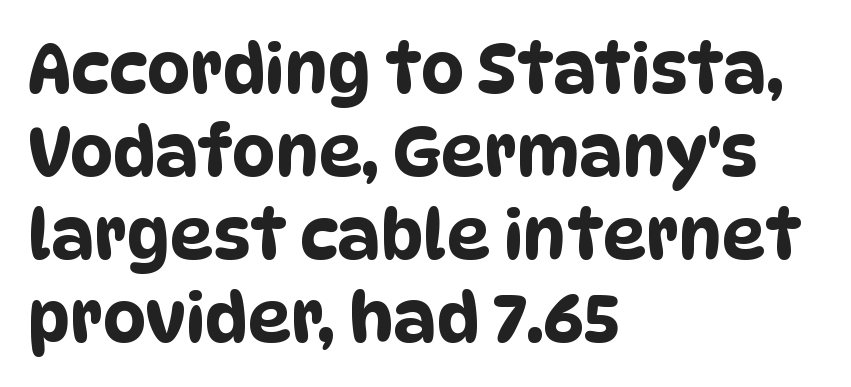
Q: Is the typeface a serif or a sans-serif typeface? A: Sans-serif.
Q: Is the text underlined? A: No.
Q: How is the paragraph aligned? A: Left-aligned.
Q: Is the spacing between letters normal or unusually wide? A: Normal.
Q: Width (condensed, normal, or wide)? A: Condensed.
Q: Stroke contrast? A: Low.
Q: x-height? A: Large.
Q: Monospaced? A: No.
